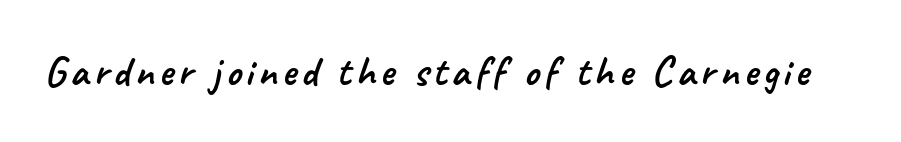
Q: Is the typeface a serif or a sans-serif typeface? A: Sans-serif.
Q: Is the text underlined? A: No.
Q: Width (condensed, normal, or wide)? A: Normal.
Q: Stroke contrast? A: Low.
Q: x-height? A: Small.
Q: Monospaced? A: No.
